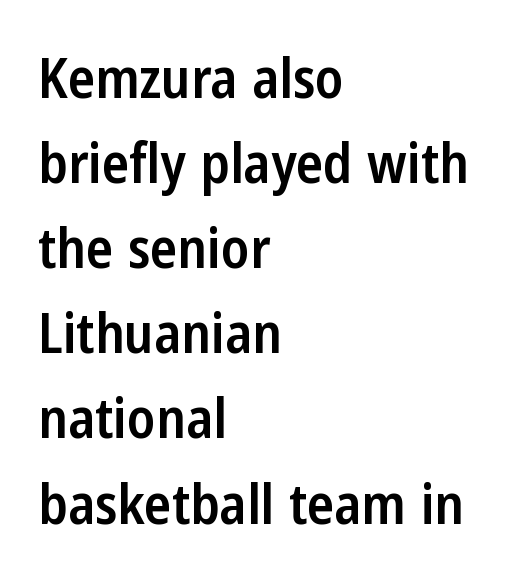
The passage shown stacks its lines at a standard gap. Type style note: lacks serifs. Short and long lines alike share a common starting point at left. Is there any slant? The stems are plumb. The letters sit at their default tracking, neither squeezed nor spread. The passage shown is semibold, sitting just below true bold.
